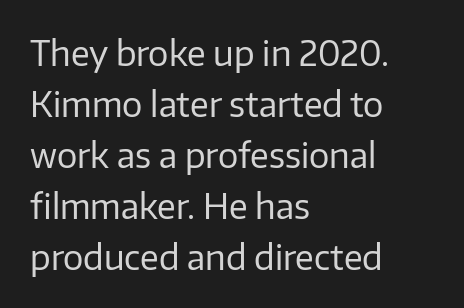
Q: Is the text bold? A: No.
Q: Is the text italic (slanted)? A: No, it is upright.
Q: Is the typeface a serif or a sans-serif typeface? A: Sans-serif.
Q: Is the text underlined? A: No.
Q: How is the paragraph aligned? A: Left-aligned.
Q: Is the spacing between letters normal or unusually wide? A: Normal.
Q: Is the spacing between lines tight, normal or loose? A: Normal.
Q: Width (condensed, normal, or wide)? A: Normal.
Q: Stroke contrast? A: Low.
Q: x-height? A: Medium.
Q: Monospaced? A: No.
